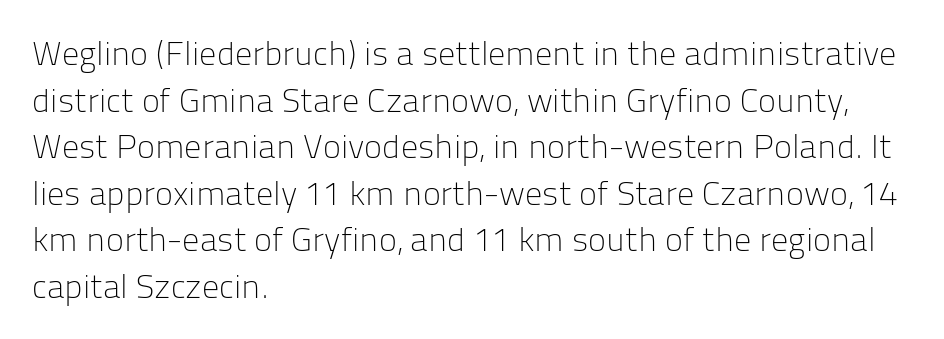
The image shows 34 px light sans-serif type, upright; set left-aligned, normal line spacing (1.37x), normal letter spacing, not underlined; low stroke contrast and a medium x-height.
